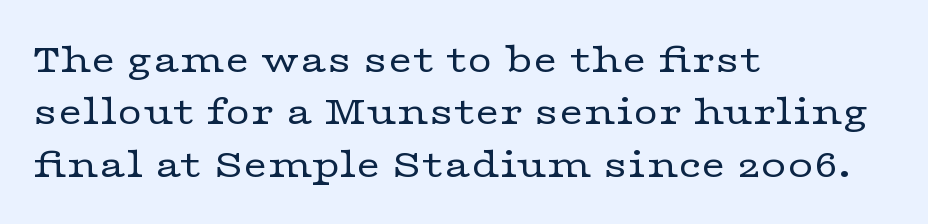
The image shows 43 px regular-weight, wide serif type, upright; set left-aligned, line spacing 1.22x, normal letter spacing, not underlined; low stroke contrast and a medium x-height.
